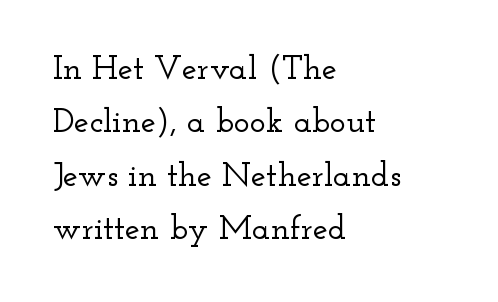
The image shows 34 px wide serif type, upright; set left-aligned, normal line spacing (1.57x), normal letter spacing, not underlined; low stroke contrast and a small x-height.
